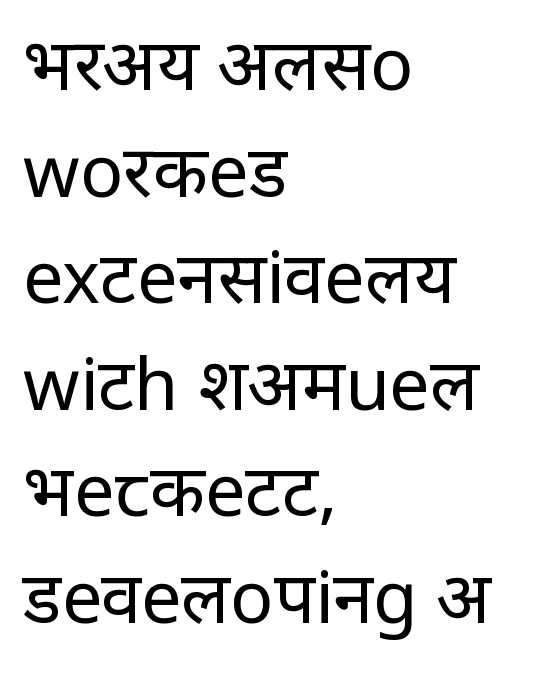
Italic? Not at all — the glyphs are vertical. Quick note: underline off. Horizontal alignment here is leftward, the default for most running prose. Spacing between characters is what you'd get straight out of the box.
